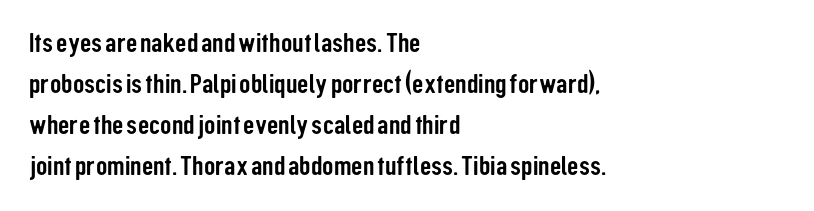
Nope, not italic — everything's standing straight. The letters sit at their default tracking, neither squeezed nor spread. Reading down the column, the eye jumps a familiar distance to each next line. This sample uses a sans-serif face.
